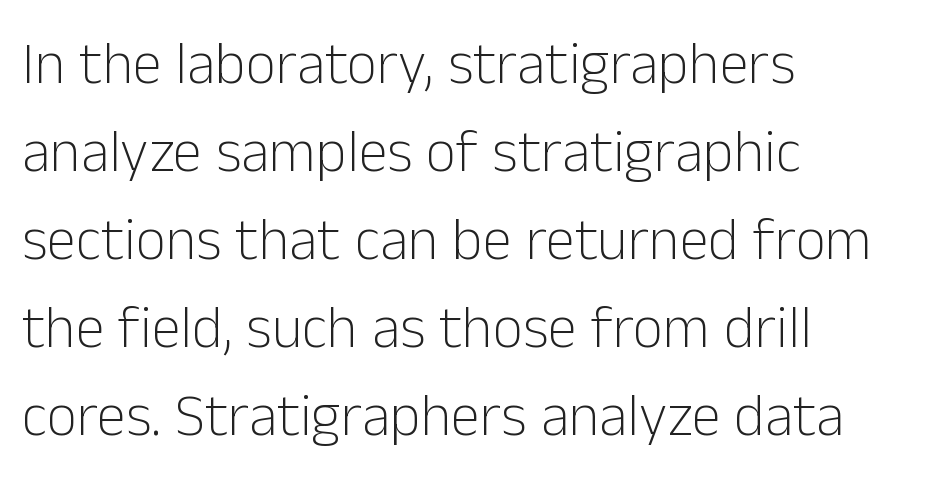
{"serif": "no", "italic": "no", "bold": "no", "weight": "light", "width": "normal", "stroke_contrast": "low", "x_height": "medium", "monospaced": "no", "underline": "no", "align": "left", "line_spacing": "normal", "line_spacing_ratio": 1.49, "letter_spacing": "normal", "letter_spacing_em": 0.0, "glyph_px": 59}
